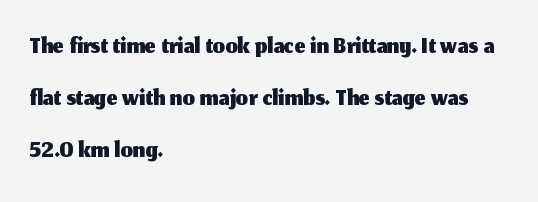
Unlike italic type, these characters show no tilt at all. Varying glyph widths throughout — classic text-font behaviour. Look at the tracking — it's just the regular setting, nothing added. In terms of letterform style, serifs are entirely absent. Line beginnings align vertically; line endings do not. The space between consecutive lines is moderate.
